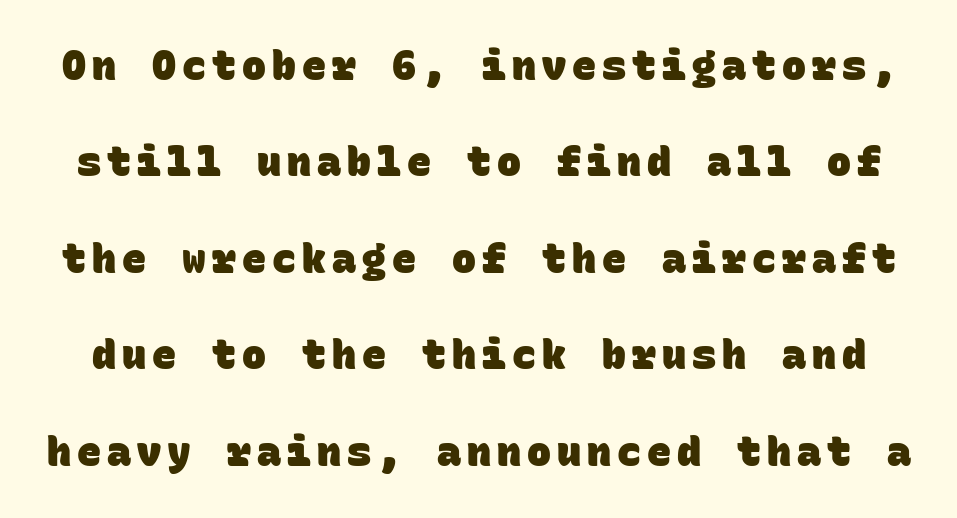
Q: Is the text bold? A: Yes.
Q: Is the typeface a serif or a sans-serif typeface? A: Sans-serif.
Q: Is the text underlined? A: No.
Q: Is the spacing between lines tight, normal or loose? A: Loose.
Q: Width (condensed, normal, or wide)? A: Normal.
Q: Stroke contrast? A: Low.
Q: x-height? A: Large.
Q: Monospaced? A: Yes.
